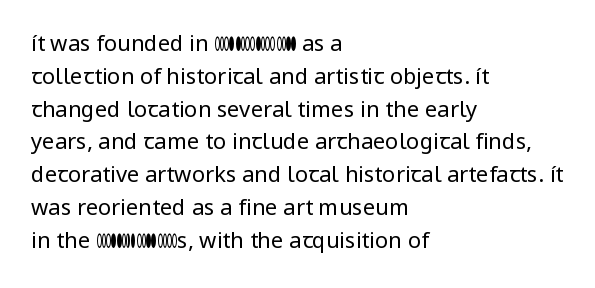
Q: Is the text bold? A: No.
Q: Is the text italic (slanted)? A: No, it is upright.
Q: Is the text underlined? A: No.
Q: How is the paragraph aligned? A: Left-aligned.
Q: Is the spacing between letters normal or unusually wide? A: Normal.
Q: Is the spacing between lines tight, normal or loose? A: Normal.
